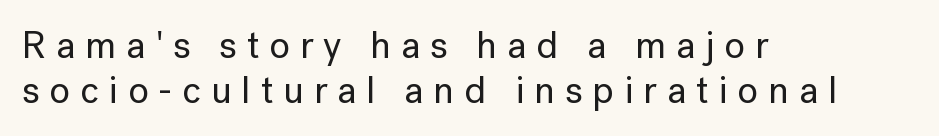
Q: Is the text italic (slanted)? A: No, it is upright.
Q: Is the typeface a serif or a sans-serif typeface? A: Sans-serif.
Q: Is the text underlined? A: No.
Q: How is the paragraph aligned? A: Left-aligned.
Q: Is the spacing between letters normal or unusually wide? A: Unusually wide.
Q: Width (condensed, normal, or wide)? A: Normal.
Q: Stroke contrast? A: Low.
Q: x-height? A: Medium.
Q: Monospaced? A: No.
